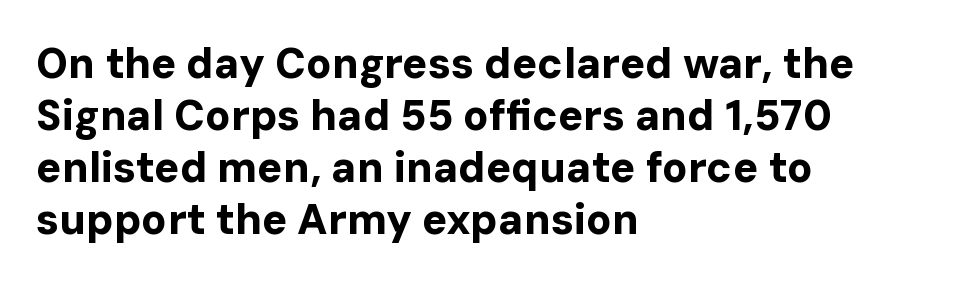
Q: Is the text bold? A: Yes.
Q: Is the text italic (slanted)? A: No, it is upright.
Q: Is the typeface a serif or a sans-serif typeface? A: Sans-serif.
Q: Is the text underlined? A: No.
Q: How is the paragraph aligned? A: Left-aligned.
Q: Is the spacing between letters normal or unusually wide? A: Normal.
Q: Width (condensed, normal, or wide)? A: Normal.
Q: Stroke contrast? A: Low.
Q: x-height? A: Medium.
Q: Monospaced? A: No.
